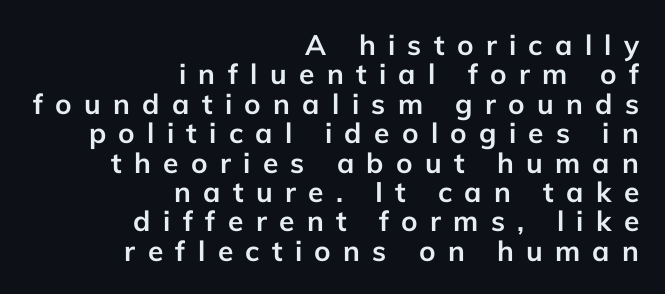
{"serif": "no", "italic": "no", "bold": "yes", "weight": "semibold", "width": "normal", "stroke_contrast": "low", "x_height": "medium", "monospaced": "no", "underline": "no", "align": "right", "line_spacing": "tight", "line_spacing_ratio": 1.05, "letter_spacing": "wide", "letter_spacing_em": 0.44, "glyph_px": 28}
